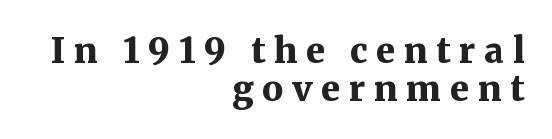
Each glyph is drawn with heavy, bold strokes. Is this a fixed-width face? No — the glyphs have proportional, varying widths. Every stem runs plumb, perpendicular to the baseline. Plain, unruled lines of type. The horizontal fit of the characters is loose and conspicuously gappy.
